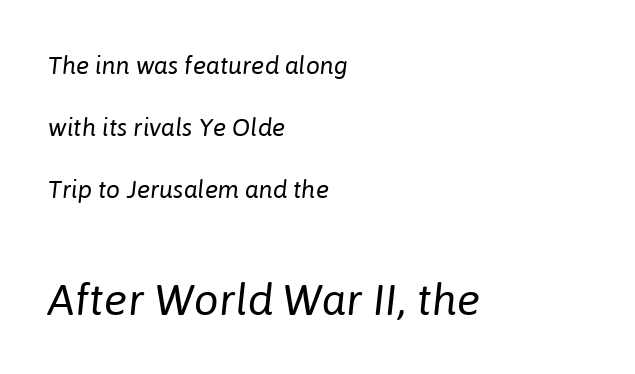
The image shows 44 px regular-weight type, italic (leaning right); set left-aligned, loose line spacing (2.49x), normal letter spacing, not underlined; the second (bottom) block is 1.76x larger; low stroke contrast and a medium x-height.
